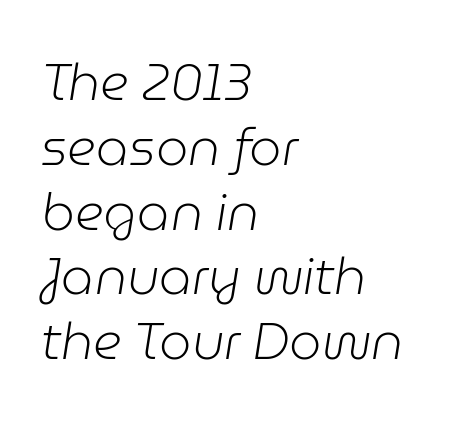
Character widths vary here, with narrow letters taking less room than wide ones. Is this a heavy cut? Hardly; it is regular or lighter. Is the type slanted? Yes — the strokes lean at a clear angle. The space between consecutive lines is moderate. Horizontal alignment here is leftward, the default for most running prose. Caption: standard tracking, unaltered.
